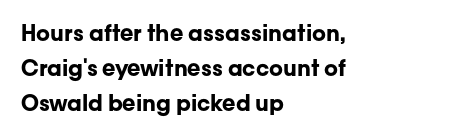
The image shows 22 px bold type, upright; set left-aligned, normal line spacing (1.6x), normal letter spacing, not underlined.
